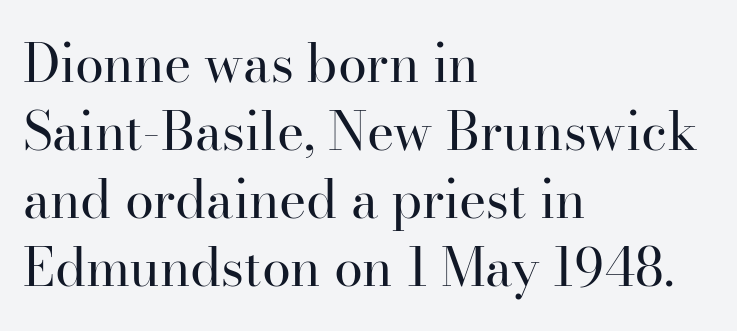
This is roman type, the default non-slanted kind. Each new line begins a customary step beneath the previous one. Each letter keeps its own natural width here, so spacing adapts to shape. Underline: absent.
